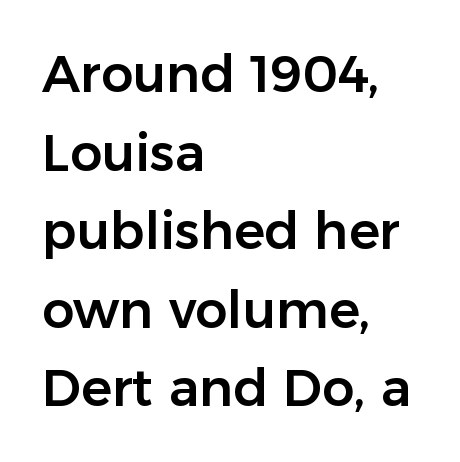
{"serif": "no", "italic": "no", "width": "normal", "stroke_contrast": "low", "x_height": "medium", "monospaced": "no", "underline": "no", "align": "left", "line_spacing": "normal", "line_spacing_ratio": 1.54, "letter_spacing": "normal", "letter_spacing_em": 0.0, "glyph_px": 51}
